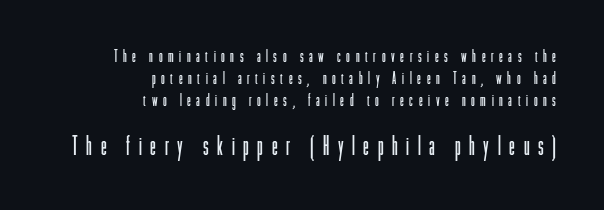
Heft: none added — not bold. Block two is the big one; block one sits smaller above it. The face used here is rendered with a markedly widened letterfit. Vertical spacing — default. Bare-footed words on every line. A flush-right, rag-left setting is used for this passage.
